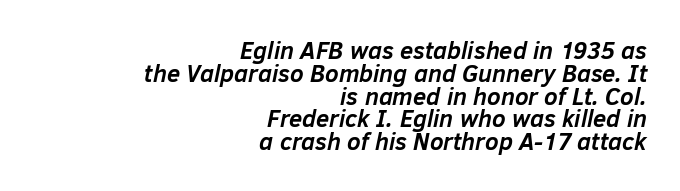
Q: Is the text bold? A: Yes.
Q: Is the text italic (slanted)? A: Yes, it leans right by about 12 degrees.
Q: Is the text underlined? A: No.
Q: How is the paragraph aligned? A: Right-aligned.
Q: Is the spacing between letters normal or unusually wide? A: Normal.
Q: Is the spacing between lines tight, normal or loose? A: Tight.
